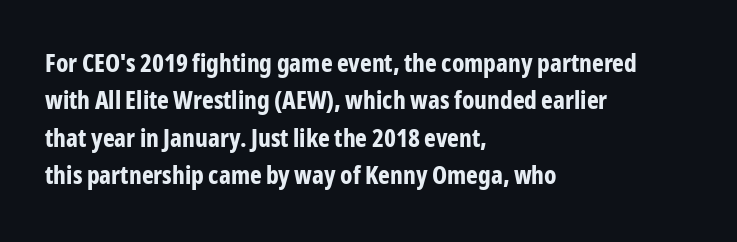
{"italic": "no", "bold": "yes", "underline": "no", "align": "left", "line_spacing": "normal", "line_spacing_ratio": 1.5, "letter_spacing": "normal", "letter_spacing_em": 0.0, "glyph_px": 25}
